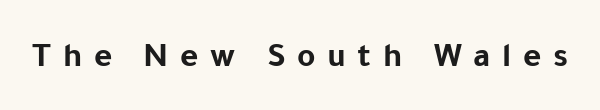
There is plenty of visible air inserted between adjacent glyphs. The designer went with a sans here, leaving each stem footless. Is the type bold? Yes — the strokes are clearly thick and heavy. Underline: absent. Varying glyph widths throughout — classic text-font behaviour. Does the lettering tilt? It doesn't — this is upright.
